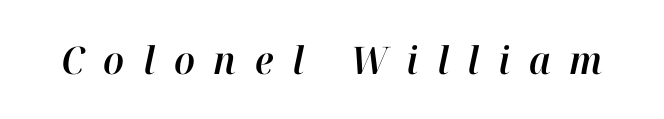
The image shows 38 px text type, italic (leaning right); set unusually wide letter spacing (+0.49 em), not underlined; high stroke contrast and a medium x-height.
